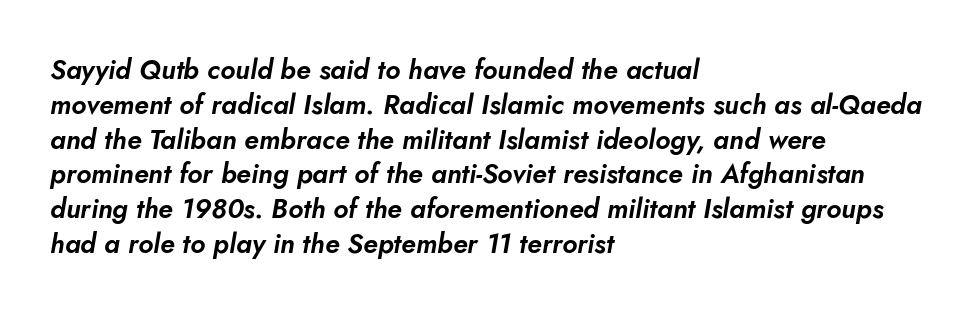
Emphasis-style slanted type is in use. The rendering uses a moderate line-height, typical for paragraphs. The area under the type is left untouched. Notice how the passage keeps a crisp vertical edge on the left only. Words appear dense and cohesive because spacing is normal.
